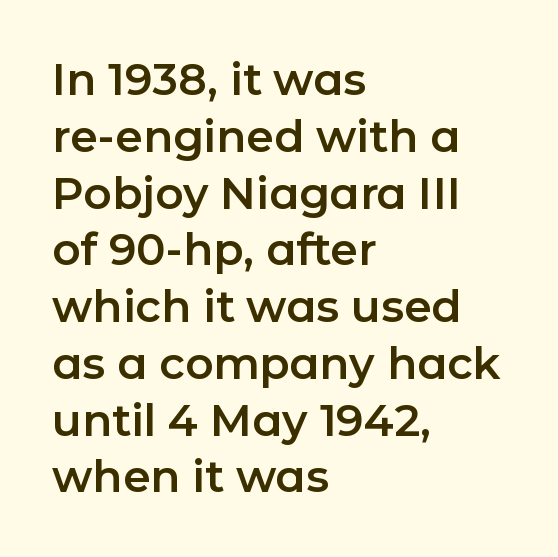
{"serif": "no", "italic": "no", "width": "normal", "stroke_contrast": "low", "x_height": "medium", "monospaced": "no", "underline": "no", "align": "left", "line_spacing": "normal", "line_spacing_ratio": 1.29, "letter_spacing": "normal", "letter_spacing_em": 0.0, "glyph_px": 44}
